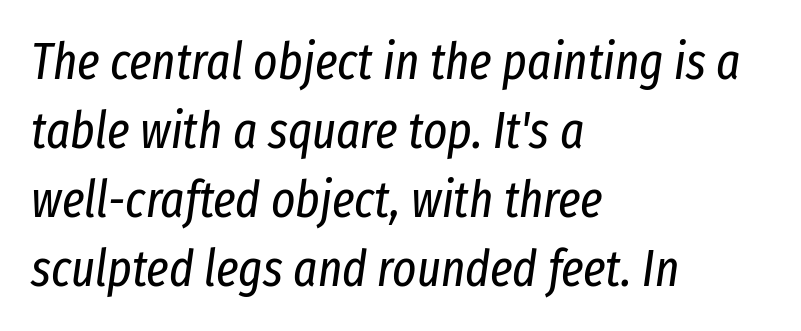
Beneath every word, the page is bare. The strokes are not fattened; the text isn't bold. Horizontal bands of white between lines are of average thickness. Typeset ragged right — the left edge is the straight one. Think of a printed novel: that variable character pitch is what you see here.
